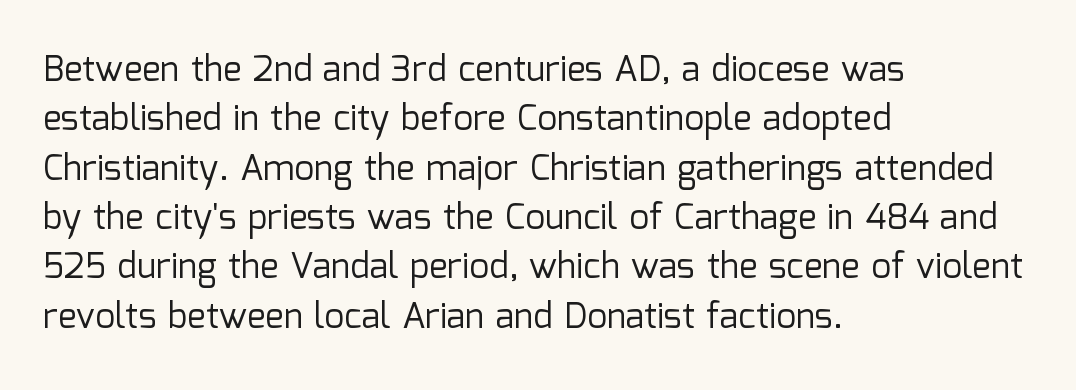
Q: Is the text bold? A: No.
Q: Is the text italic (slanted)? A: No, it is upright.
Q: Is the typeface a serif or a sans-serif typeface? A: Sans-serif.
Q: Is the text underlined? A: No.
Q: How is the paragraph aligned? A: Left-aligned.
Q: Is the spacing between letters normal or unusually wide? A: Normal.
Q: Is the spacing between lines tight, normal or loose? A: Normal.
Q: Width (condensed, normal, or wide)? A: Normal.
Q: Stroke contrast? A: Low.
Q: x-height? A: Medium.
Q: Monospaced? A: No.
